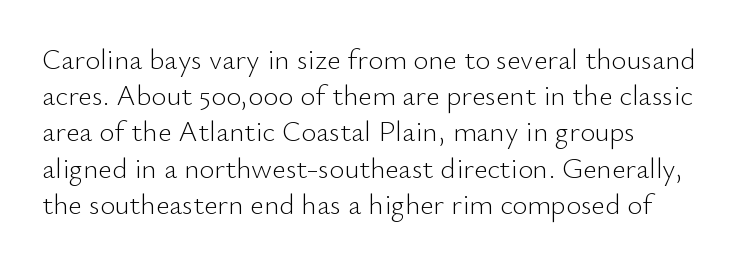
{"serif": "no", "italic": "no", "bold": "no", "weight": "light", "width": "normal", "stroke_contrast": "low", "x_height": "small", "monospaced": "no", "underline": "no", "align": "left", "line_spacing": "normal", "line_spacing_ratio": 1.25, "letter_spacing": "normal", "letter_spacing_em": 0.0, "glyph_px": 29}
